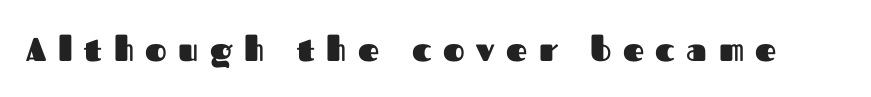
The image shows 33 px heavy sans-serif type, upright; set unusually wide letter spacing (+0.35 em), not underlined; medium stroke contrast and a medium x-height.
